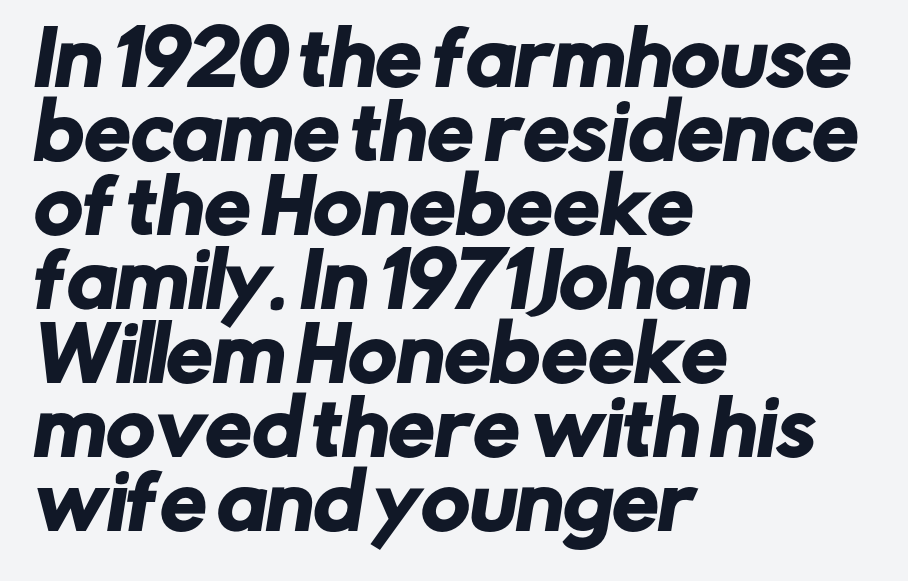
Q: Is the typeface a serif or a sans-serif typeface? A: Sans-serif.
Q: Is the text underlined? A: No.
Q: How is the paragraph aligned? A: Left-aligned.
Q: Is the spacing between letters normal or unusually wide? A: Normal.
Q: Is the spacing between lines tight, normal or loose? A: Tight.
Q: Width (condensed, normal, or wide)? A: Normal.
Q: Stroke contrast? A: Low.
Q: x-height? A: Medium.
Q: Monospaced? A: No.
